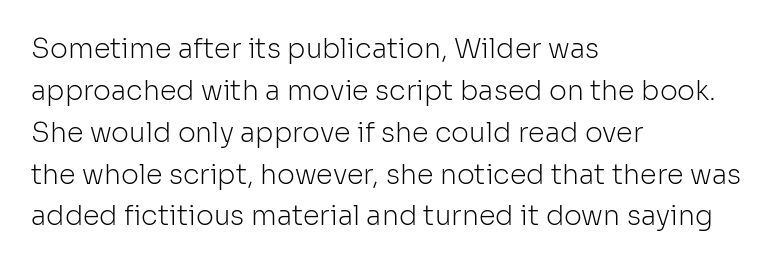
{"italic": "no", "bold": "no", "underline": "no", "align": "left", "line_spacing": "normal", "line_spacing_ratio": 1.55, "letter_spacing": "normal", "letter_spacing_em": 0.0, "glyph_px": 27}
